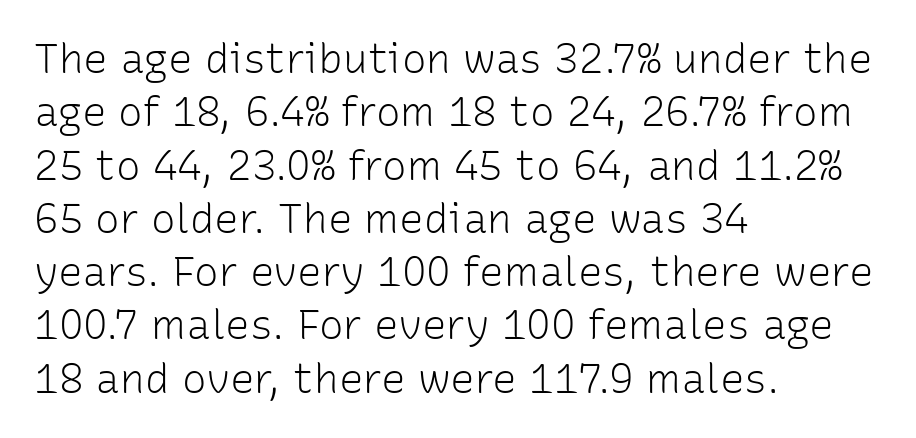
{"serif": "no", "italic": "no", "bold": "no", "weight": "light", "width": "normal", "stroke_contrast": "low", "x_height": "medium", "monospaced": "no", "underline": "no", "align": "left", "line_spacing": "normal", "line_spacing_ratio": 1.3, "letter_spacing": "normal", "letter_spacing_em": 0.0, "glyph_px": 41}
